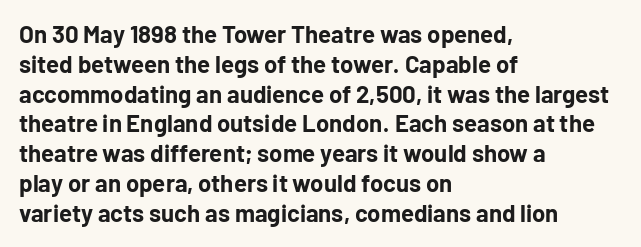
{"italic": "no", "bold": "yes", "underline": "no", "align": "left", "line_spacing_ratio": 1.24, "letter_spacing": "normal", "letter_spacing_em": 0.0, "glyph_px": 24}
